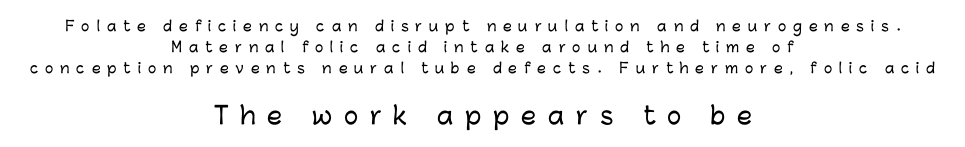
{"italic": "no", "underline": "no", "align": "center", "line_spacing": "normal", "line_spacing_ratio": 1.51, "letter_spacing": "wide", "letter_spacing_em": 0.49, "larger_block": "second", "size_ratio": 1.71, "glyph_px": 24}
